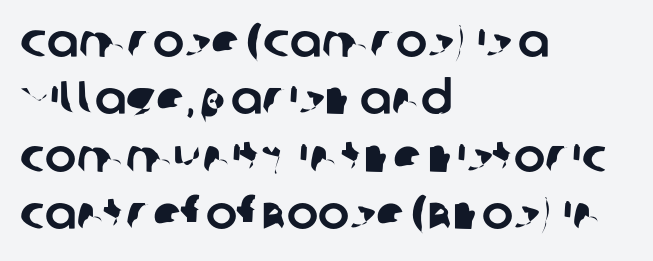
The image shows 47 px sans-serif type; set left-aligned, line spacing 1.22x, normal letter spacing, not underlined; low stroke contrast and a large x-height.
